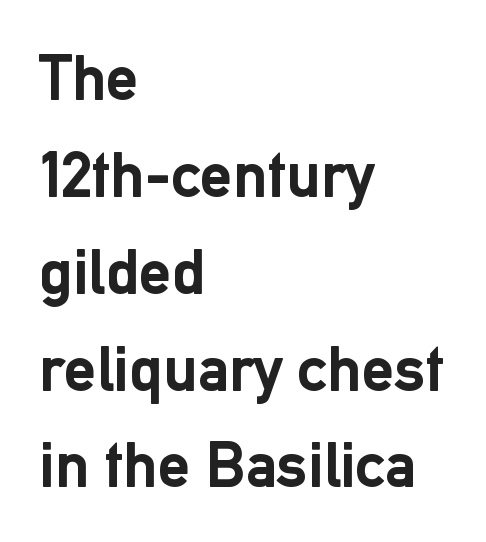
Q: Is the text bold? A: Yes.
Q: Is the text italic (slanted)? A: No, it is upright.
Q: Is the typeface a serif or a sans-serif typeface? A: Sans-serif.
Q: Is the text underlined? A: No.
Q: How is the paragraph aligned? A: Left-aligned.
Q: Is the spacing between letters normal or unusually wide? A: Normal.
Q: Is the spacing between lines tight, normal or loose? A: Normal.
Q: Width (condensed, normal, or wide)? A: Normal.
Q: Stroke contrast? A: Low.
Q: x-height? A: Medium.
Q: Monospaced? A: No.
